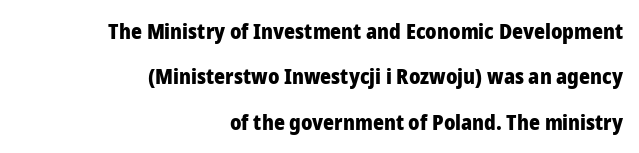
{"italic": "no", "bold": "yes", "underline": "no", "align": "right", "line_spacing": "loose", "line_spacing_ratio": 2.16, "letter_spacing": "normal", "letter_spacing_em": 0.0, "glyph_px": 21}
